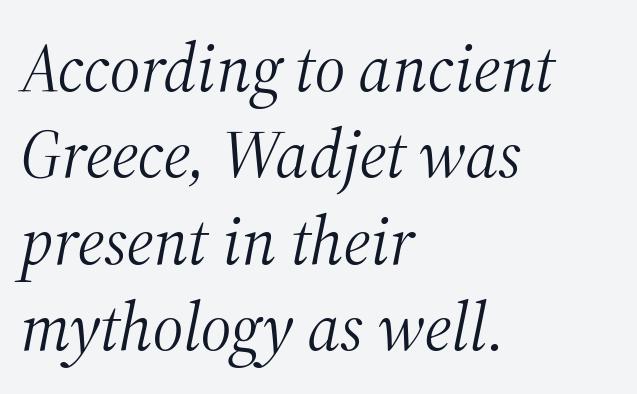
The baseline area is clear. The weight tops out at a normal text grade. Each new line begins a customary step beneath the previous one. Font category for this specimen: serif.
